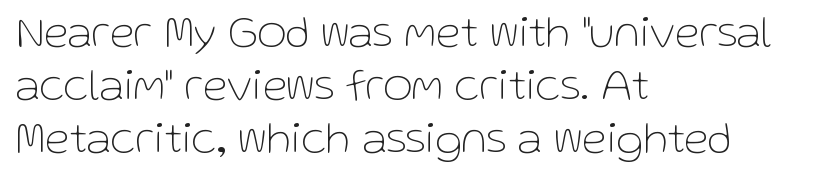
Q: Is the text bold? A: No.
Q: Is the text italic (slanted)? A: No, it is upright.
Q: Is the typeface a serif or a sans-serif typeface? A: Sans-serif.
Q: Is the text underlined? A: No.
Q: How is the paragraph aligned? A: Left-aligned.
Q: Is the spacing between letters normal or unusually wide? A: Normal.
Q: Width (condensed, normal, or wide)? A: Normal.
Q: Stroke contrast? A: Low.
Q: x-height? A: Medium.
Q: Monospaced? A: No.
